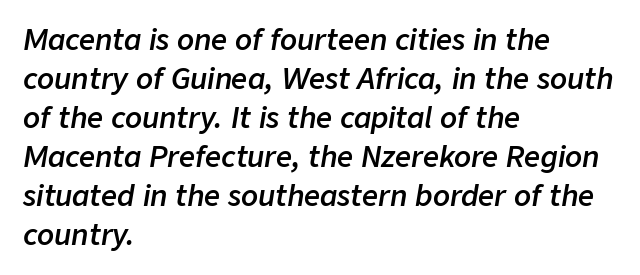
Q: Is the text bold? A: Semi-bold.
Q: Is the text italic (slanted)? A: Yes, it leans right by about 9 degrees.
Q: Is the text underlined? A: No.
Q: How is the paragraph aligned? A: Left-aligned.
Q: Is the spacing between letters normal or unusually wide? A: Normal.
Q: Is the spacing between lines tight, normal or loose? A: Normal.
Q: Width (condensed, normal, or wide)? A: Normal.
Q: Stroke contrast? A: Low.
Q: x-height? A: Medium.
Q: Monospaced? A: No.
